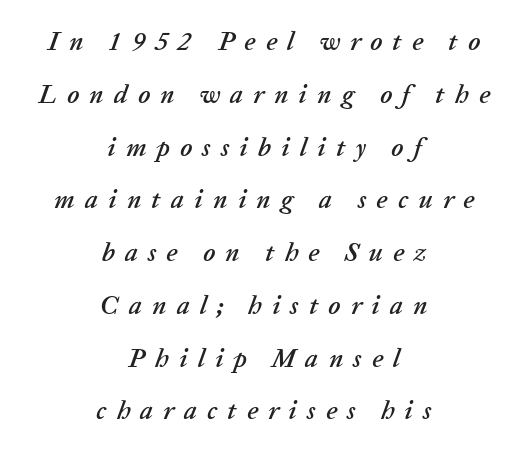
{"italic": "yes", "lean": "right", "slant_degrees": 20, "underline": "no", "align": "center", "line_spacing": "loose", "line_spacing_ratio": 2.03, "letter_spacing": "wide", "letter_spacing_em": 0.39, "glyph_px": 26}
